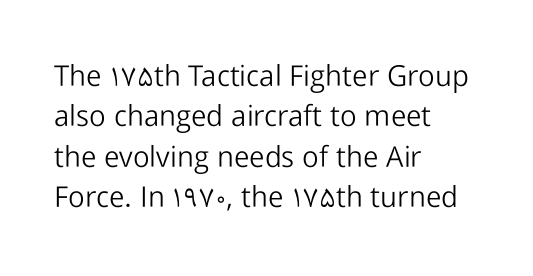
The font is comparable to plain body text, perhaps lighter. Tracking here is standard; glyphs follow each other at the usual distance. Nobody drew a line under any word here. Does the lettering tilt? It doesn't — this is upright. Notice how descenders clear the ascenders below comfortably — that's standard leading. Note the varied advance widths — an 'i' is clearly narrower than an 'm'.
